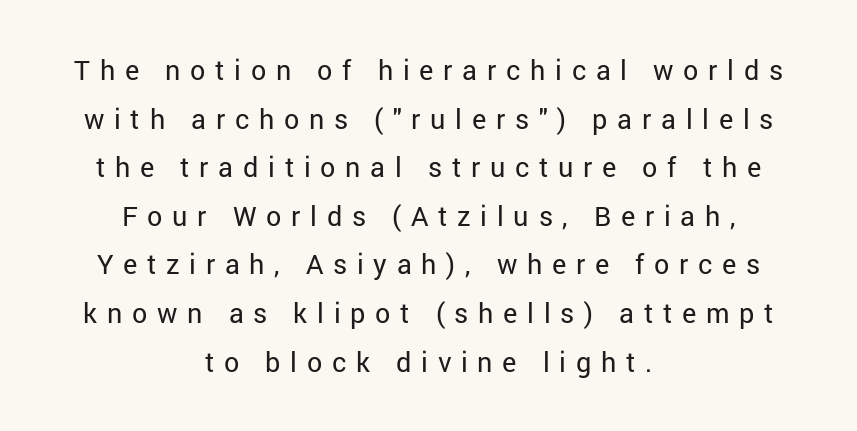
The space directly below the letters is spotless. No extra ink here — the face is not bold. Notice how the passage keeps no hard edge, just a central spine. The gaps between neighbouring characters are conspicuously large. No italicization has been applied; the sample stays upright.
